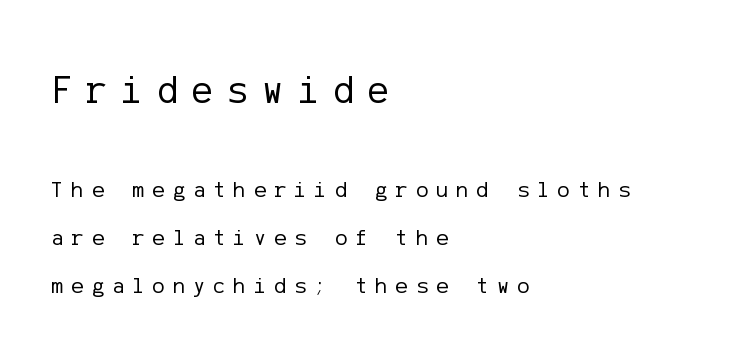
{"serif": "no", "italic": "no", "bold": "no", "weight": "regular", "width": "normal", "stroke_contrast": "low", "x_height": "medium", "underline": "no", "align": "left", "line_spacing": "loose", "line_spacing_ratio": 2.09, "letter_spacing": "wide", "letter_spacing_em": 0.35, "larger_block": "first", "size_ratio": 1.74, "glyph_px": 40}
